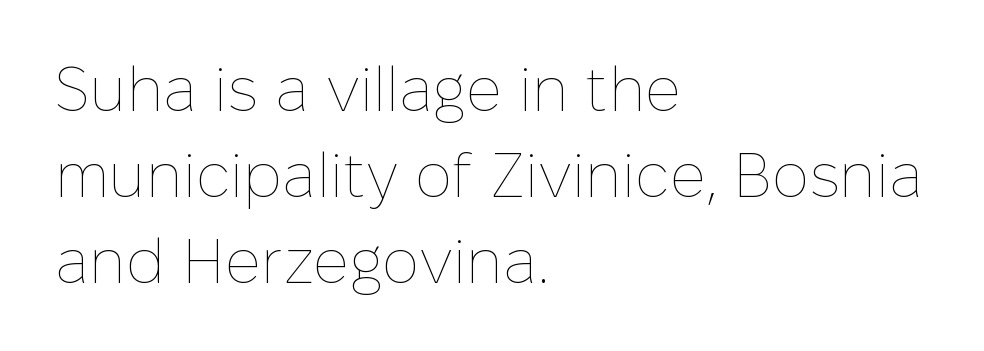
The image shows 62 px thin type, upright; set left-aligned, normal line spacing (1.39x), normal letter spacing, not underlined; low stroke contrast and a medium x-height.
